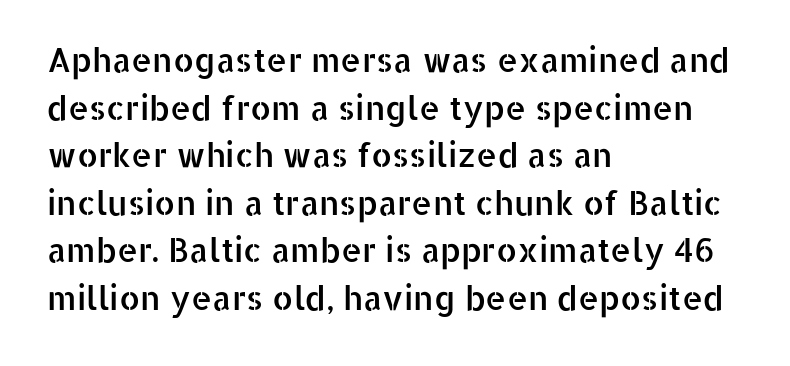
{"serif": "no", "italic": "no", "width": "normal", "stroke_contrast": "low", "x_height": "medium", "monospaced": "no", "underline": "no", "align": "left", "line_spacing": "normal", "line_spacing_ratio": 1.44, "letter_spacing": "normal", "letter_spacing_em": 0.0, "glyph_px": 33}
